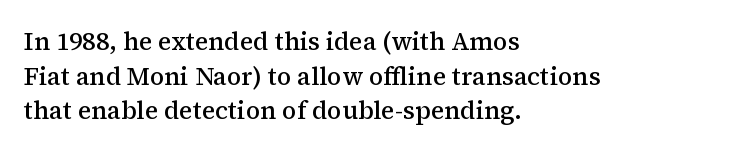
Q: Is the text bold? A: Semi-bold.
Q: Is the text italic (slanted)? A: No, it is upright.
Q: Is the text underlined? A: No.
Q: How is the paragraph aligned? A: Left-aligned.
Q: Is the spacing between letters normal or unusually wide? A: Normal.
Q: Is the spacing between lines tight, normal or loose? A: Normal.
